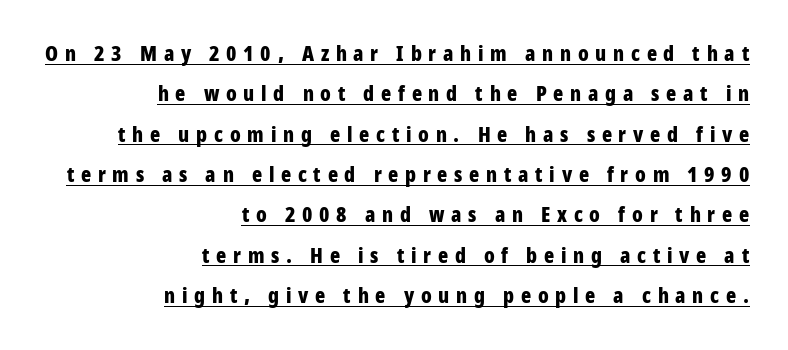
The image shows 21 px bold type, upright; set right-aligned, loose line spacing (1.92x), unusually wide letter spacing (+0.32 em), underlined.
